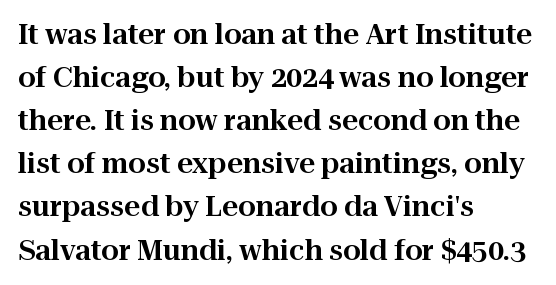
The image shows 28 px serif type, upright; set left-aligned, normal line spacing (1.54x), normal letter spacing, not underlined; high stroke contrast and a medium x-height.
